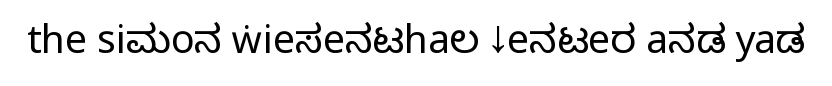
{"serif": "no", "italic": "no", "width": "condensed", "stroke_contrast": "medium", "monospaced": "no", "underline": "no", "letter_spacing": "normal", "letter_spacing_em": 0.0, "glyph_px": 39}
